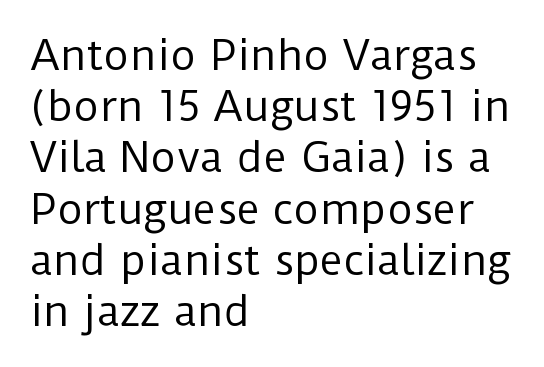
{"serif": "no", "italic": "no", "bold": "no", "weight": "regular", "width": "normal", "stroke_contrast": "low", "x_height": "medium", "monospaced": "no", "underline": "no", "align": "left", "line_spacing": "normal", "line_spacing_ratio": 1.28, "letter_spacing": "normal", "letter_spacing_em": 0.0, "glyph_px": 40}
